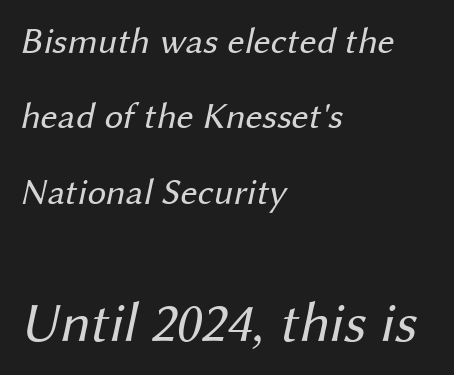
The image shows 56 px regular-weight sans-serif type; set left-aligned, loose line spacing (2.04x), normal letter spacing, not underlined; the second (bottom) block is 1.51x larger; medium stroke contrast and a medium x-height.
